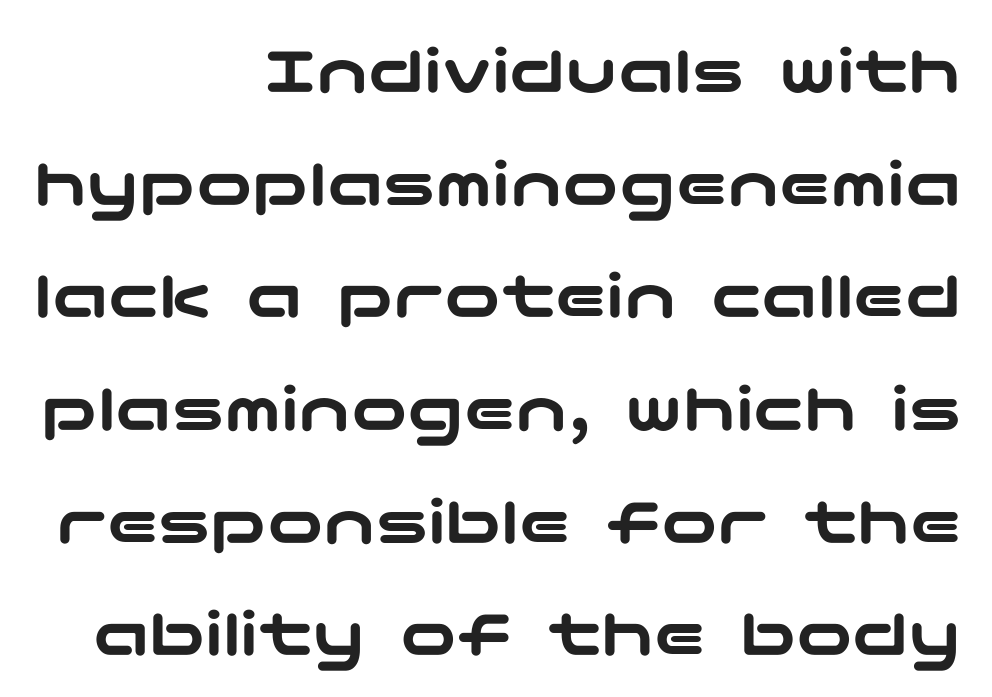
Unmarked baselines from the first word to the last. I'd call this a sans setting — the letters go barefoot. Casual observation: everything's shoved over to the right. What stands out about the letter spacing? Nothing — it is the standard amount.
